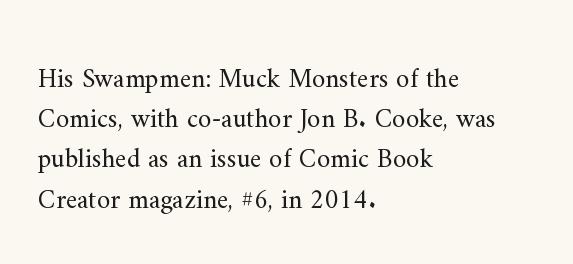
The paragraph shown leans on its left margin. Has an underline been added? It has not. The font's upright variant was chosen for this text. The cut favours lightness, reaching ordinary text weight at its darkest.
